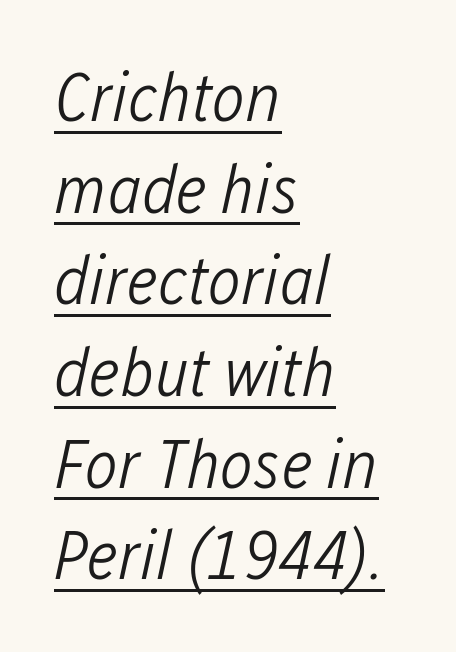
Q: Is the text bold? A: No.
Q: Is the text italic (slanted)? A: Yes, it leans right by about 12 degrees.
Q: Is the text underlined? A: Yes.
Q: How is the paragraph aligned? A: Left-aligned.
Q: Is the spacing between letters normal or unusually wide? A: Normal.
Q: Is the spacing between lines tight, normal or loose? A: Normal.
Q: Width (condensed, normal, or wide)? A: Condensed.
Q: Stroke contrast? A: Low.
Q: x-height? A: Medium.
Q: Monospaced? A: No.
